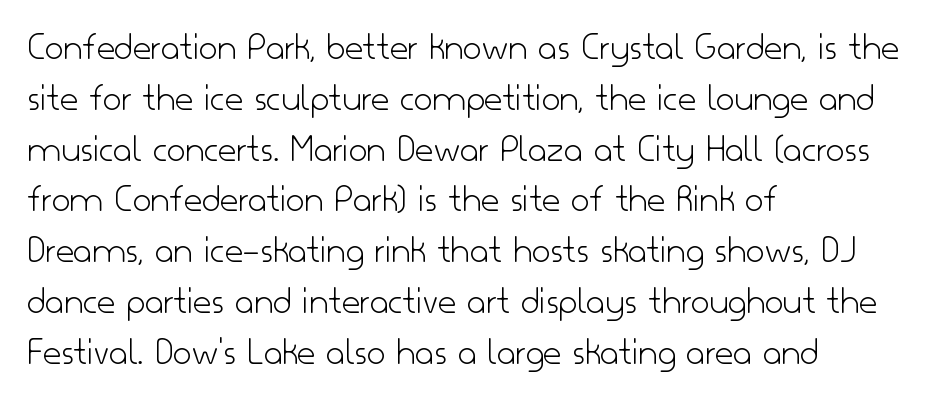
{"serif": "no", "italic": "no", "bold": "no", "weight": "light", "width": "normal", "stroke_contrast": "low", "x_height": "small", "monospaced": "no", "underline": "no", "align": "left", "line_spacing": "normal", "line_spacing_ratio": 1.27, "letter_spacing": "normal", "letter_spacing_em": 0.0, "glyph_px": 40}
